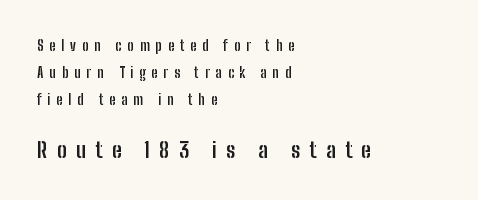
{"italic": "no", "bold": "yes", "underline": "no", "align": "left", "line_spacing": "loose", "line_spacing_ratio": 1.93, "letter_spacing": "wide", "letter_spacing_em": 0.42, "larger_block": "second", "size_ratio": 1.57, "glyph_px": 22}
